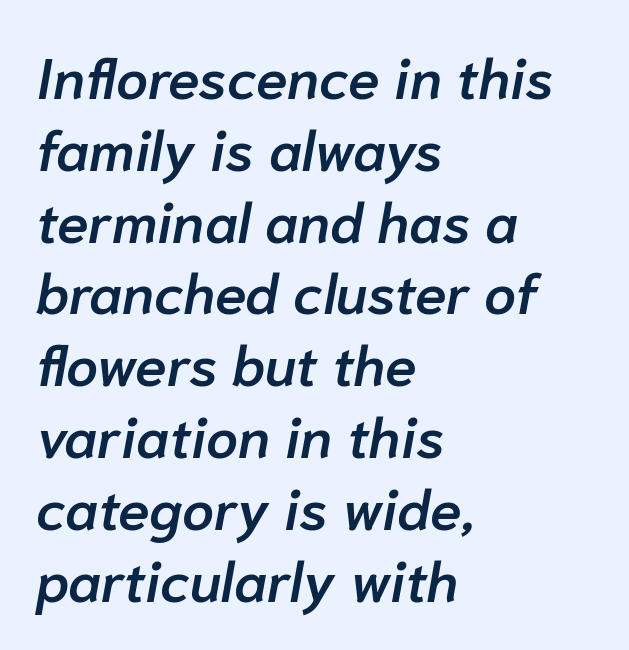
The image shows 57 px semibold type, italic (leaning right); set left-aligned, normal line spacing (1.26x), normal letter spacing, not underlined; low stroke contrast and a medium x-height.
